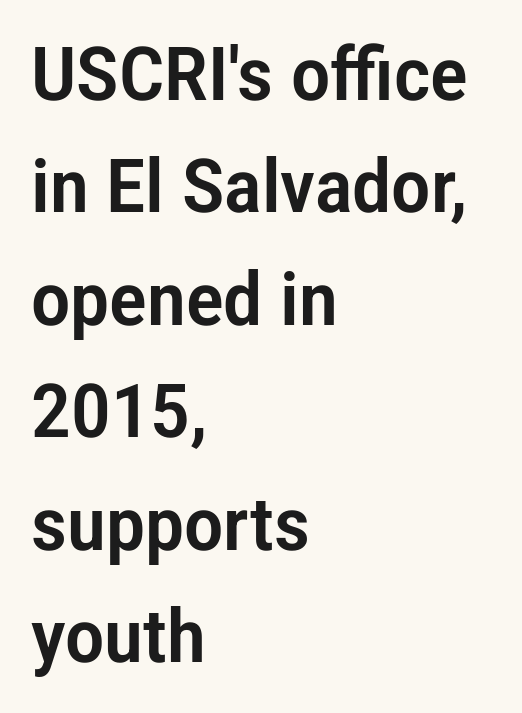
Q: Is the text italic (slanted)? A: No, it is upright.
Q: Is the typeface a serif or a sans-serif typeface? A: Sans-serif.
Q: Is the text underlined? A: No.
Q: How is the paragraph aligned? A: Left-aligned.
Q: Is the spacing between letters normal or unusually wide? A: Normal.
Q: Is the spacing between lines tight, normal or loose? A: Normal.
Q: Width (condensed, normal, or wide)? A: Condensed.
Q: Stroke contrast? A: Low.
Q: x-height? A: Medium.
Q: Monospaced? A: No.
